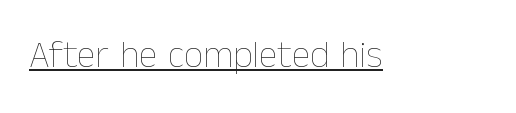
Q: Is the text bold? A: No.
Q: Is the text italic (slanted)? A: No, it is upright.
Q: Is the text underlined? A: Yes.
Q: Is the spacing between letters normal or unusually wide? A: Normal.
Q: Width (condensed, normal, or wide)? A: Normal.
Q: Stroke contrast? A: Low.
Q: x-height? A: Medium.
Q: Monospaced? A: No.
